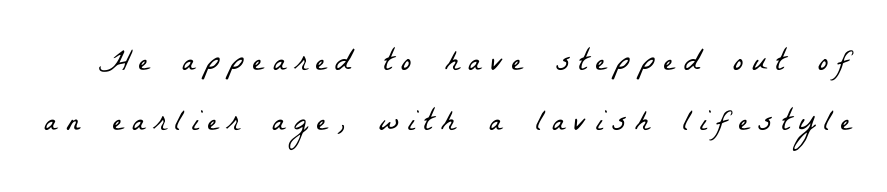
Do the characters align in a grid? No, the font is proportional. Tracking value appears strongly positive — letters spread wide. On a weight scale, this lands at 450 or below. Yep, those are serifs on the letters.
